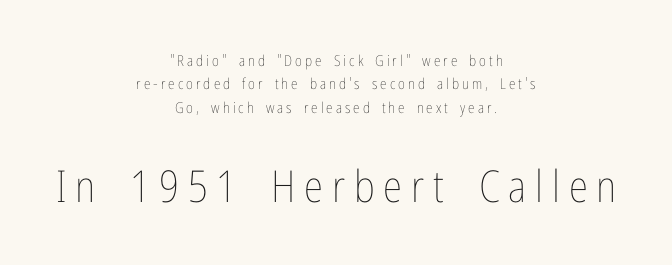
This sample uses expanded letter spacing, leaving extra air between glyphs. Which chunk is bigger? The second one — the bottom block dwarfs the top. Is this a fixed-width face? No — the glyphs have proportional, varying widths. Only glyphs here, with clear space below each row.
